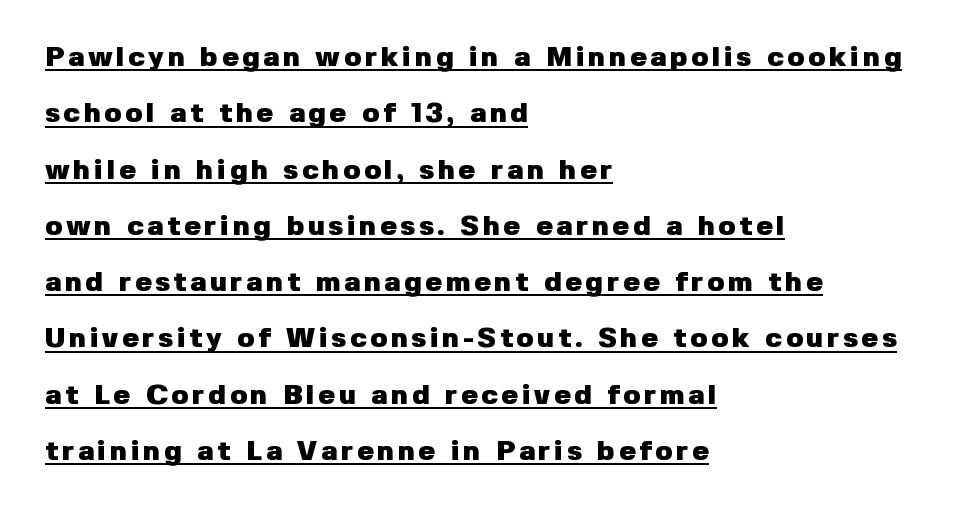
The rendering uses natural spacing where letterforms have individual widths. Compared with a centered layout, this one pins lines to the left instead. Is there much room between lines? Yes — plenty of vertical air separates them. Posture: vertical. How heavy is the stroke? Heavy — this is a bold. Each line of the rendering has a horizontal stroke beneath the glyphs.
